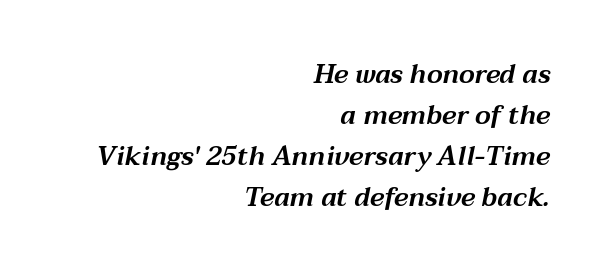
The image shows 26 px text type, italic (leaning right); set right-aligned, normal line spacing (1.58x), normal letter spacing, not underlined.
